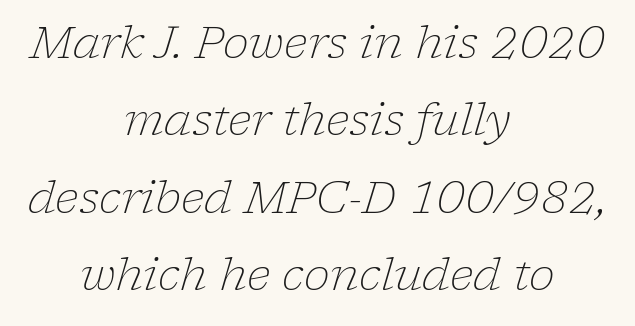
Q: Is the text bold? A: No.
Q: Is the text italic (slanted)? A: Yes, it leans right by about 17 degrees.
Q: Is the typeface a serif or a sans-serif typeface? A: Serif.
Q: Is the text underlined? A: No.
Q: How is the paragraph aligned? A: Centered.
Q: Is the spacing between letters normal or unusually wide? A: Normal.
Q: Width (condensed, normal, or wide)? A: Normal.
Q: Stroke contrast? A: Low.
Q: x-height? A: Medium.
Q: Monospaced? A: No.
